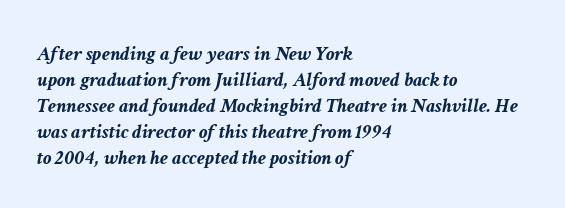
Q: Is the text bold? A: Yes.
Q: Is the text italic (slanted)? A: Yes, it leans right by about 11 degrees.
Q: Is the text underlined? A: No.
Q: How is the paragraph aligned? A: Left-aligned.
Q: Is the spacing between letters normal or unusually wide? A: Normal.
